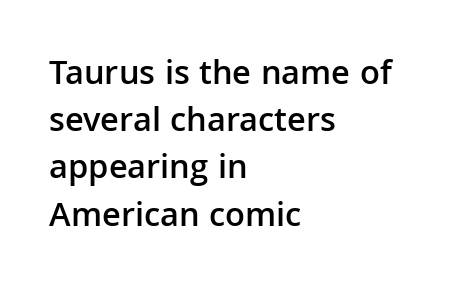
A typesetter would call this leading conventional body-copy spacing. Typeset ragged right — the left edge is the straight one. Examine the stroke ends and you'll find no serifs. The area under the type is left untouched. The letterforms sit shoulder to shoulder at normal distance.
